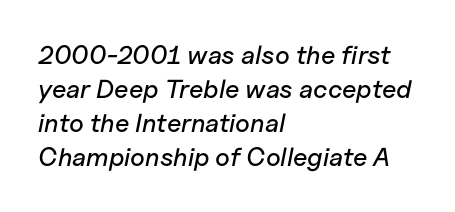
All the whitespace from short lines collects on the right. Honestly, the letter spacing is just normal — you wouldn't notice it. Rendered with sloped, italic letterforms. Regular leading. Anything drawn beneath the words? Only blank space.
